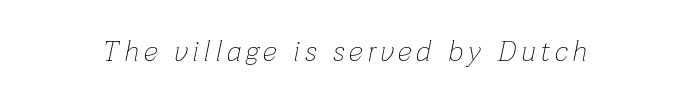
The image shows 29 px thin type, italic (leaning right); set not underlined; low stroke contrast and a medium x-height.
